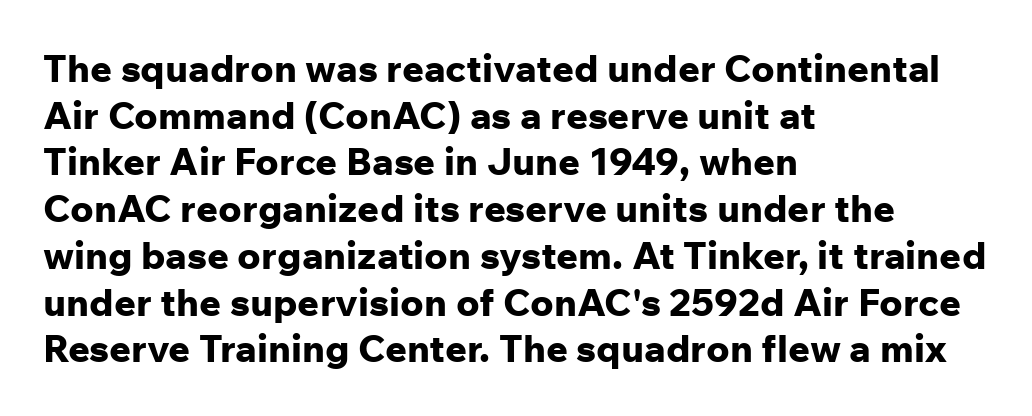
Q: Is the text bold? A: Yes.
Q: Is the text italic (slanted)? A: No, it is upright.
Q: Is the typeface a serif or a sans-serif typeface? A: Sans-serif.
Q: Is the text underlined? A: No.
Q: How is the paragraph aligned? A: Left-aligned.
Q: Is the spacing between letters normal or unusually wide? A: Normal.
Q: Width (condensed, normal, or wide)? A: Normal.
Q: Stroke contrast? A: Low.
Q: x-height? A: Medium.
Q: Monospaced? A: No.
